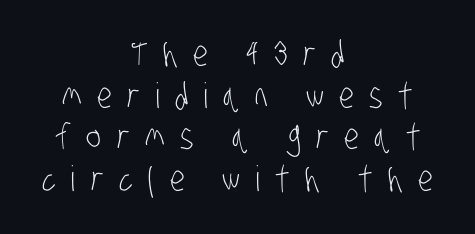
Q: Is the text bold? A: No.
Q: Is the typeface a serif or a sans-serif typeface? A: Sans-serif.
Q: Is the text underlined? A: No.
Q: How is the paragraph aligned? A: Centered.
Q: Is the spacing between letters normal or unusually wide? A: Unusually wide.
Q: Width (condensed, normal, or wide)? A: Condensed.
Q: Stroke contrast? A: Low.
Q: x-height? A: Large.
Q: Monospaced? A: No.
